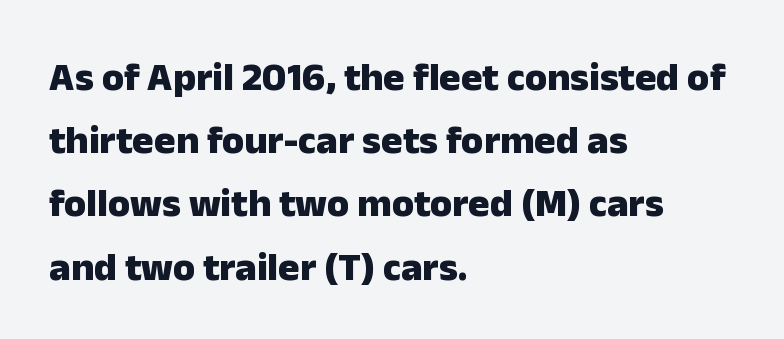
Q: Is the text bold? A: Yes.
Q: Is the text italic (slanted)? A: No, it is upright.
Q: Is the typeface a serif or a sans-serif typeface? A: Sans-serif.
Q: Is the text underlined? A: No.
Q: How is the paragraph aligned? A: Left-aligned.
Q: Is the spacing between letters normal or unusually wide? A: Normal.
Q: Is the spacing between lines tight, normal or loose? A: Normal.
Q: Width (condensed, normal, or wide)? A: Normal.
Q: Stroke contrast? A: Low.
Q: x-height? A: Medium.
Q: Monospaced? A: No.
